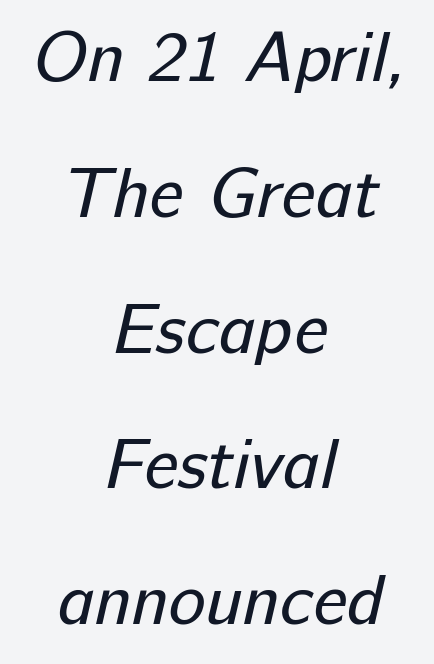
Q: Is the text bold? A: No.
Q: Is the typeface a serif or a sans-serif typeface? A: Sans-serif.
Q: Is the text underlined? A: No.
Q: How is the paragraph aligned? A: Centered.
Q: Is the spacing between letters normal or unusually wide? A: Normal.
Q: Is the spacing between lines tight, normal or loose? A: Loose.
Q: Width (condensed, normal, or wide)? A: Normal.
Q: Stroke contrast? A: Low.
Q: x-height? A: Medium.
Q: Monospaced? A: No.
